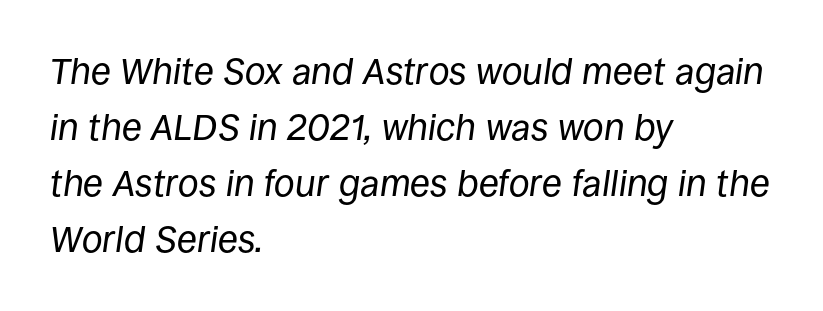
Q: Is the text bold? A: No.
Q: Is the text italic (slanted)? A: Yes, it leans right by about 8 degrees.
Q: Is the text underlined? A: No.
Q: How is the paragraph aligned? A: Left-aligned.
Q: Is the spacing between letters normal or unusually wide? A: Normal.
Q: Is the spacing between lines tight, normal or loose? A: Normal.
Q: Width (condensed, normal, or wide)? A: Normal.
Q: Stroke contrast? A: Low.
Q: x-height? A: Large.
Q: Monospaced? A: No.
